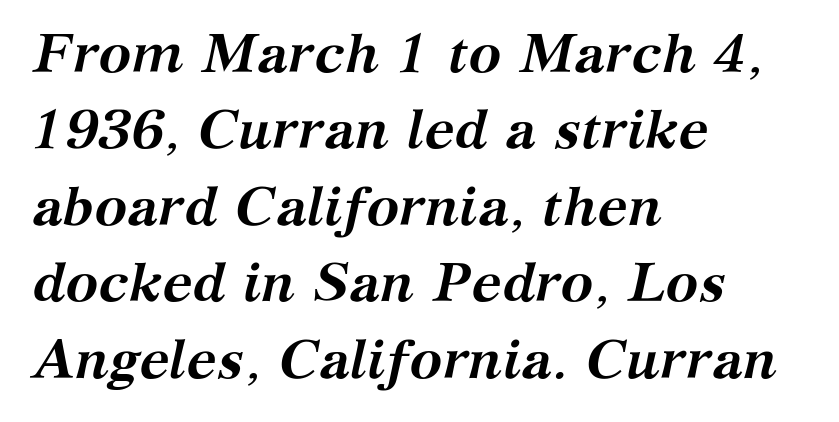
{"serif": "yes", "italic": "yes", "lean": "right", "slant_degrees": 12, "bold": "yes", "weight": "semibold", "width": "normal", "stroke_contrast": "medium", "x_height": "medium", "monospaced": "no", "underline": "no", "align": "left", "line_spacing": "normal", "line_spacing_ratio": 1.39, "letter_spacing": "normal", "letter_spacing_em": 0.0, "glyph_px": 55}
